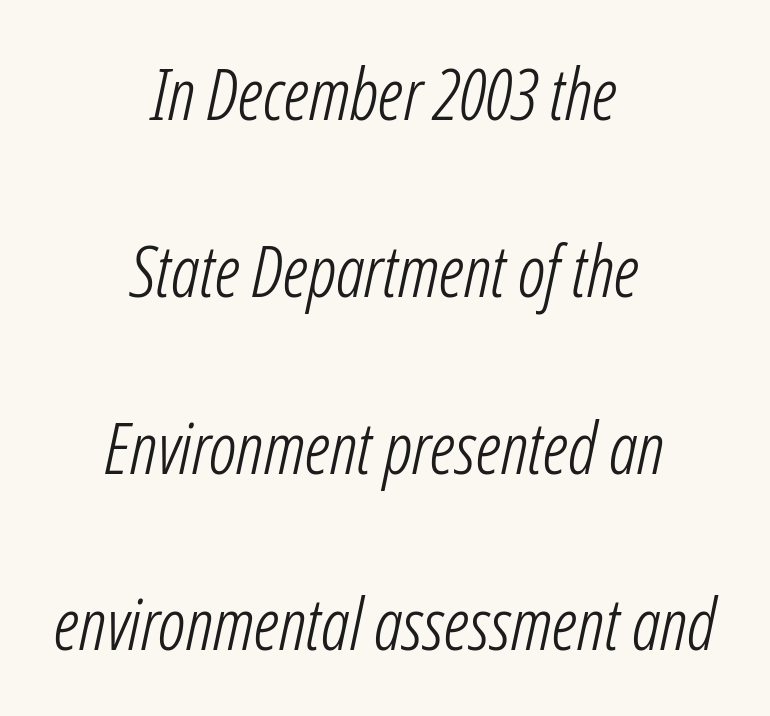
Q: Is the text bold? A: No.
Q: Is the text italic (slanted)? A: Yes, it leans right by about 12 degrees.
Q: Is the text underlined? A: No.
Q: How is the paragraph aligned? A: Centered.
Q: Is the spacing between letters normal or unusually wide? A: Normal.
Q: Is the spacing between lines tight, normal or loose? A: Loose.
Q: Width (condensed, normal, or wide)? A: Condensed.
Q: Stroke contrast? A: Low.
Q: x-height? A: Medium.
Q: Monospaced? A: No.
